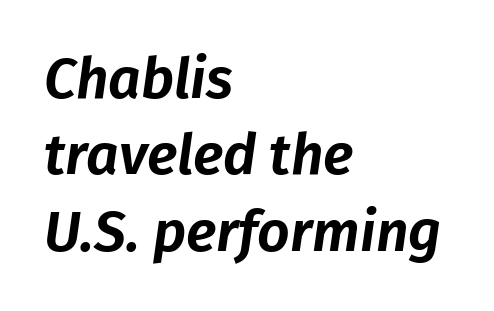
The image shows 57 px text type, italic (leaning right); set left-aligned, normal line spacing (1.34x), normal letter spacing, not underlined; low stroke contrast and a medium x-height.
